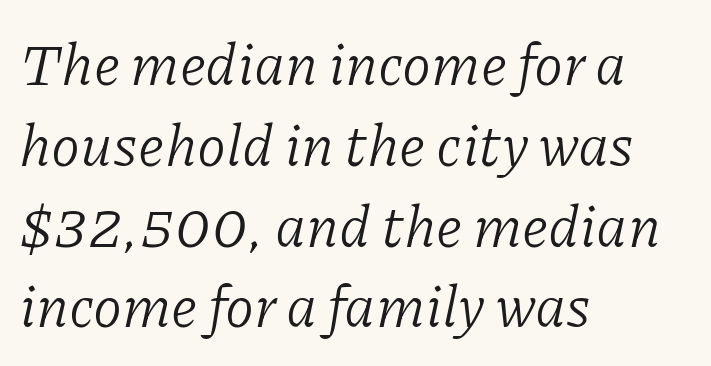
A student would call this left alignment; a typographer would say flush left, rag right. You can tell from the footed stems that serif type was used. Letters rest on an invisible, unmarked baseline. If you measured baseline to baseline, you'd find a middling distance.
